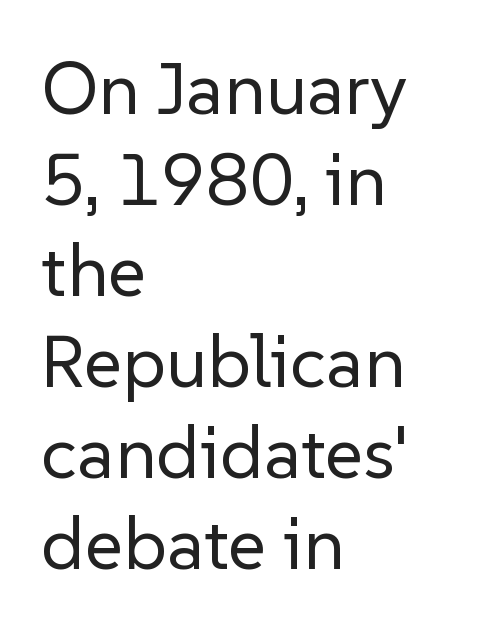
{"serif": "no", "italic": "no", "bold": "no", "weight": "regular", "width": "normal", "stroke_contrast": "low", "x_height": "medium", "monospaced": "no", "underline": "no", "align": "left", "line_spacing_ratio": 1.23, "letter_spacing": "normal", "letter_spacing_em": 0.0, "glyph_px": 74}
